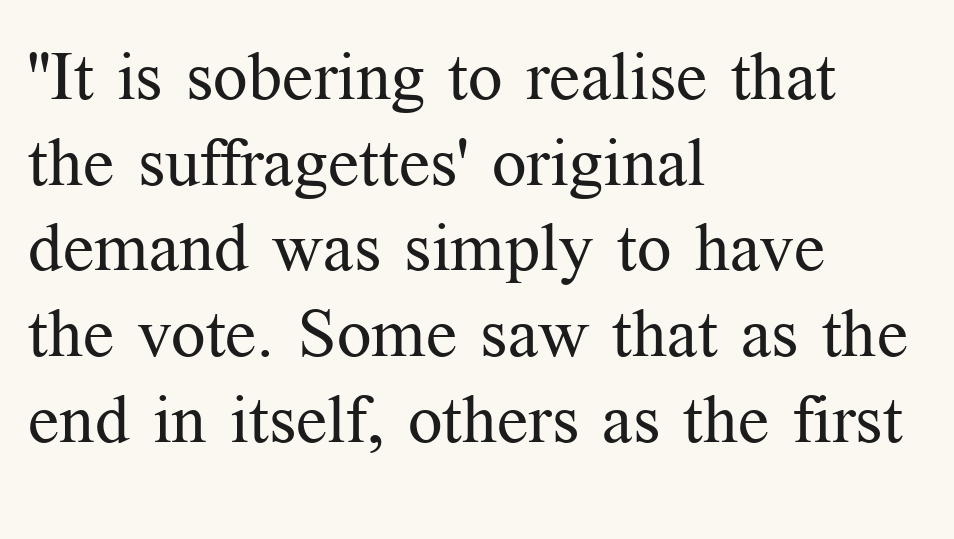
The image shows 68 px regular-weight serif type, upright; set left-aligned, normal line spacing (1.26x), normal letter spacing, not underlined; medium stroke contrast and a medium x-height.
